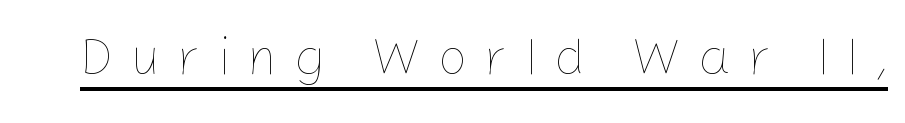
{"italic": "no", "bold": "no", "weight": "thin", "width": "normal", "stroke_contrast": "low", "x_height": "medium", "monospaced": "no", "underline": "yes", "letter_spacing": "wide", "letter_spacing_em": 0.32, "glyph_px": 52}
